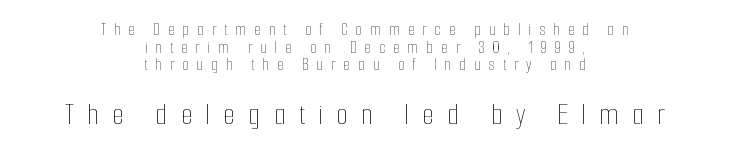
The image shows 31 px thin, condensed type, upright; set centered, tight line spacing (0.98x), unusually wide letter spacing (+0.42 em), not underlined; the second (bottom) block is 1.72x larger; low stroke contrast and a medium x-height.
